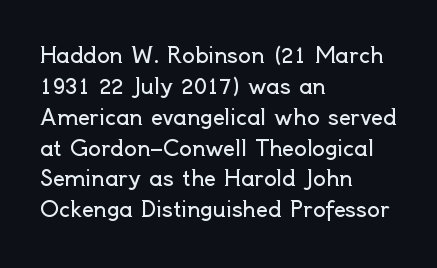
If you drew a line through each stem, it would be perfectly vertical. Leftover space on each line is placed entirely after the last word. The vertical gap from one line to the next is medium. The specimen omits any rule beneath the text block's lines.
